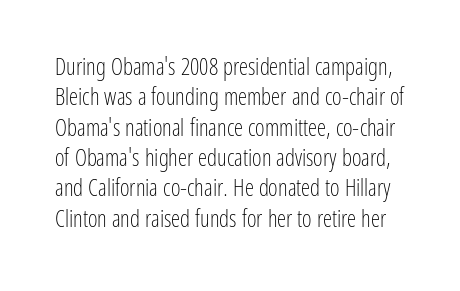
Q: Is the text bold? A: No.
Q: Is the text italic (slanted)? A: No, it is upright.
Q: Is the text underlined? A: No.
Q: Is the spacing between letters normal or unusually wide? A: Normal.
Q: Is the spacing between lines tight, normal or loose? A: Normal.
